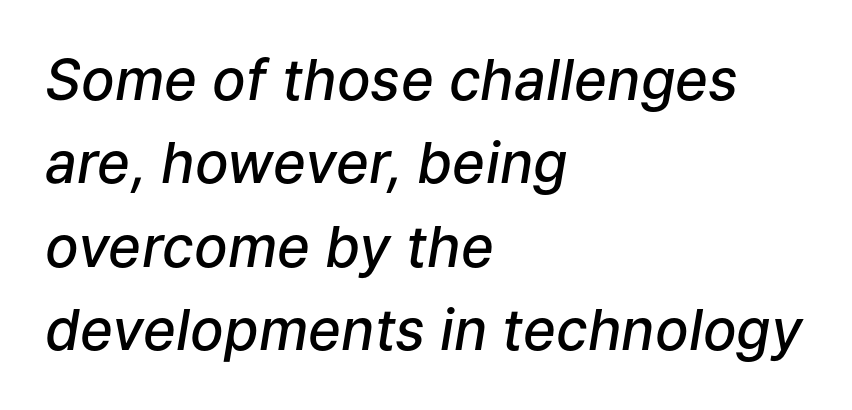
The letterforms sit shoulder to shoulder at normal distance. Is this a fixed-width face? No — the glyphs have proportional, varying widths. The typesetting leans somewhat heavy: a semibold. This rendering uses left alignment, leaving the right contour irregular.
